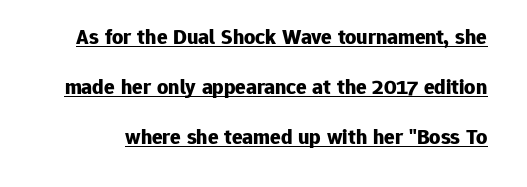
Q: Is the text bold? A: Yes.
Q: Is the text italic (slanted)? A: No, it is upright.
Q: Is the text underlined? A: Yes.
Q: Is the spacing between letters normal or unusually wide? A: Normal.
Q: Is the spacing between lines tight, normal or loose? A: Loose.
